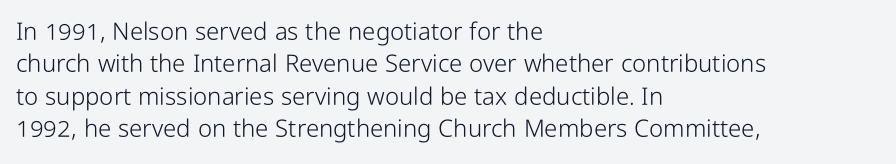
Q: Is the text bold? A: No.
Q: Is the text italic (slanted)? A: No, it is upright.
Q: Is the text underlined? A: No.
Q: How is the paragraph aligned? A: Left-aligned.
Q: Is the spacing between letters normal or unusually wide? A: Normal.
Q: Is the spacing between lines tight, normal or loose? A: Normal.
